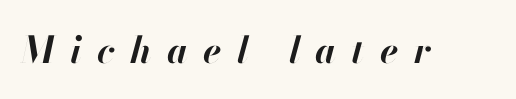
The image shows 37 px bold type, italic (leaning right); set unusually wide letter spacing (+0.42 em), not underlined; high stroke contrast and a small x-height.
